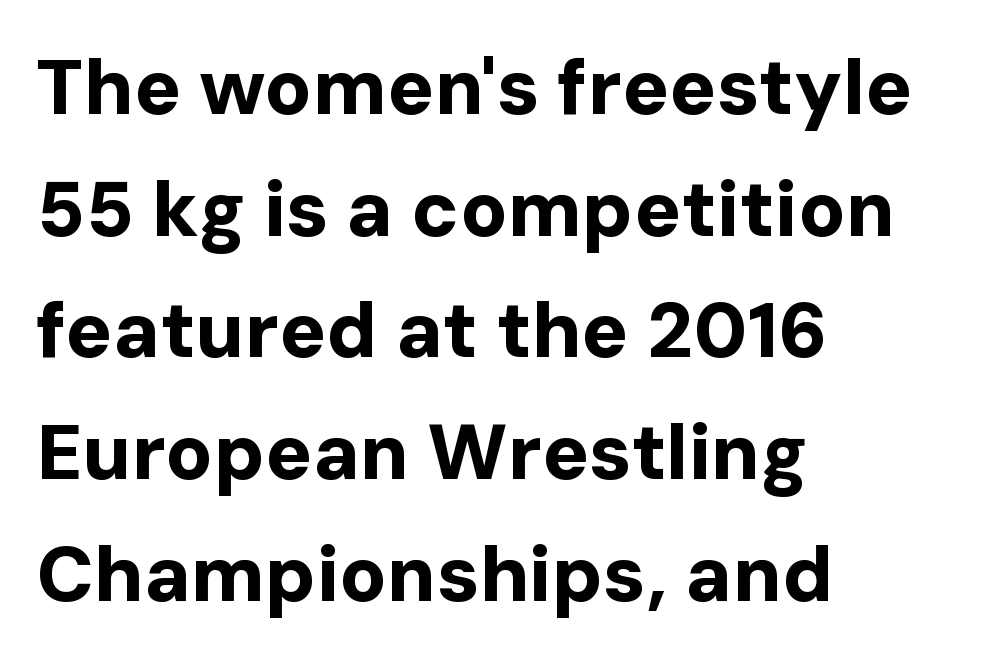
{"serif": "no", "italic": "no", "bold": "yes", "weight": "bold", "width": "normal", "stroke_contrast": "low", "x_height": "medium", "monospaced": "no", "underline": "no", "align": "left", "line_spacing": "normal", "line_spacing_ratio": 1.56, "letter_spacing": "normal", "letter_spacing_em": 0.0, "glyph_px": 78}
